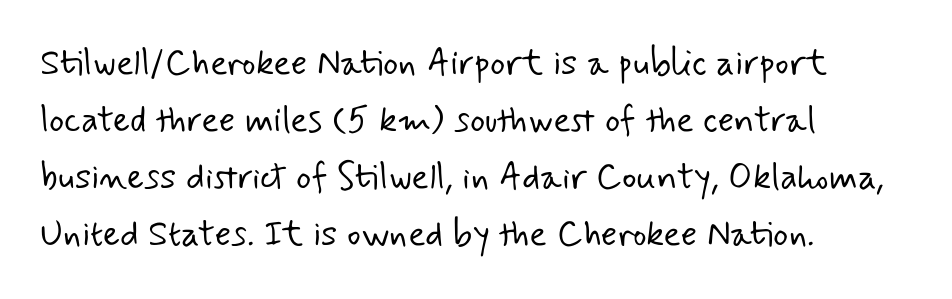
The image shows 36 px light sans-serif type; set left-aligned, normal line spacing (1.58x), normal letter spacing, not underlined; low stroke contrast and a small x-height.
